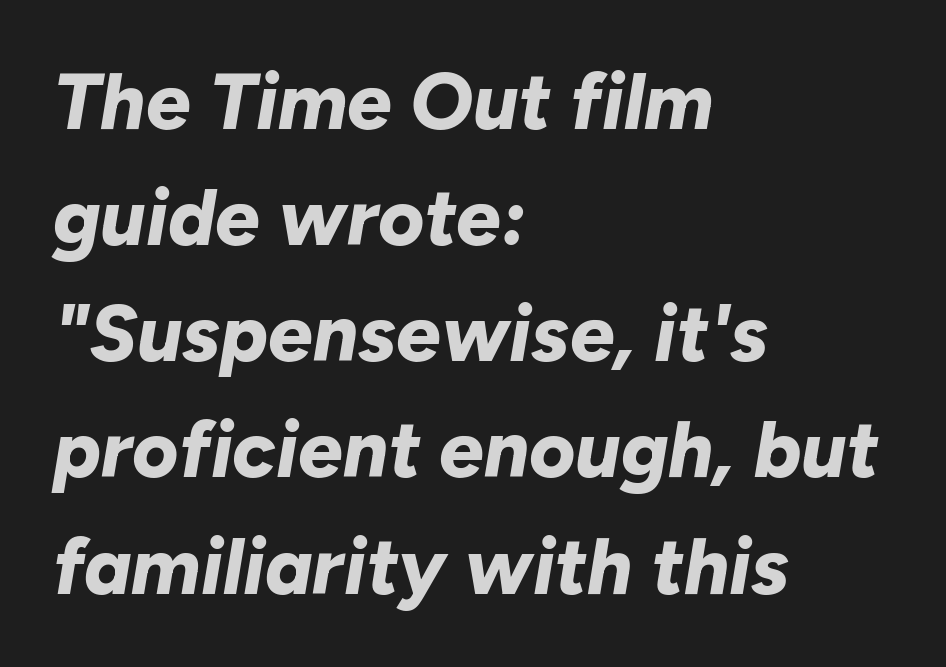
Q: Is the text bold? A: Yes.
Q: Is the text italic (slanted)? A: Yes, it leans right by about 10 degrees.
Q: Is the text underlined? A: No.
Q: How is the paragraph aligned? A: Left-aligned.
Q: Is the spacing between letters normal or unusually wide? A: Normal.
Q: Is the spacing between lines tight, normal or loose? A: Normal.
Q: Width (condensed, normal, or wide)? A: Normal.
Q: Stroke contrast? A: Low.
Q: x-height? A: Medium.
Q: Monospaced? A: No.
